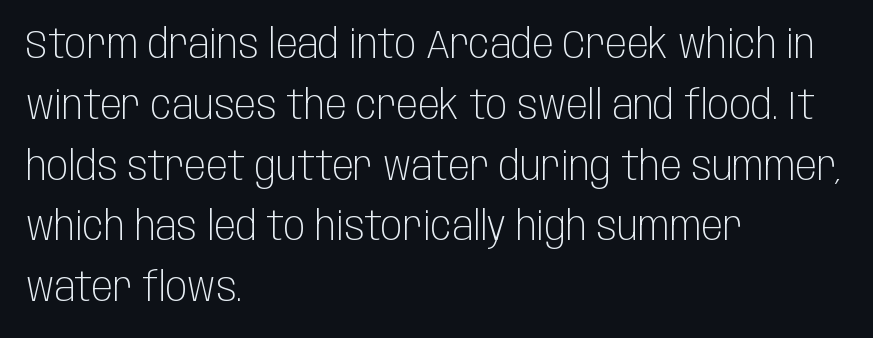
Type style note: lacks serifs. The lettering stays uniformly vertical, giving the passage a roman look. Rows of type keep a routine distance in the vertical direction. The face used here is rendered with its standard letterfit. Teacher's note: observe the even left margin — that is flush-left alignment.
